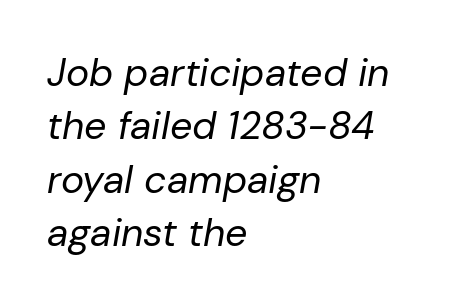
Stems here are at most as thick as an everyday book face. Would a proofreader flag this as italicized? Yes. Underline: absent. Regular leading. A typesetter would call this zero additional tracking.
